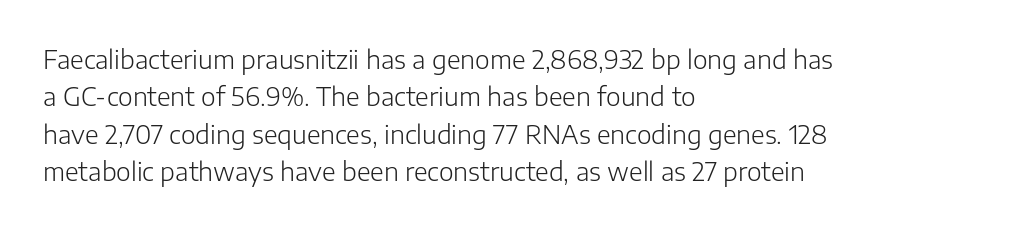
The image shows 25 px text type, upright; set left-aligned, normal line spacing (1.5x), normal letter spacing, not underlined.
